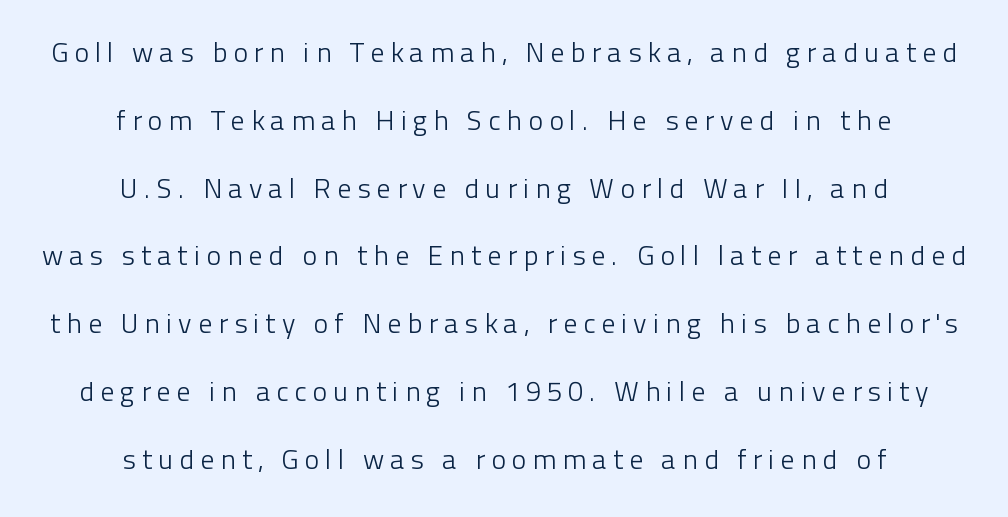
Unlike a traditional serif, this face leaves its strokes unadorned. Nothing heavy about these letters — not bold at all. Unmarked baselines from the first word to the last. The text block is weighted toward neither margin, spreading evenly from the middle.
